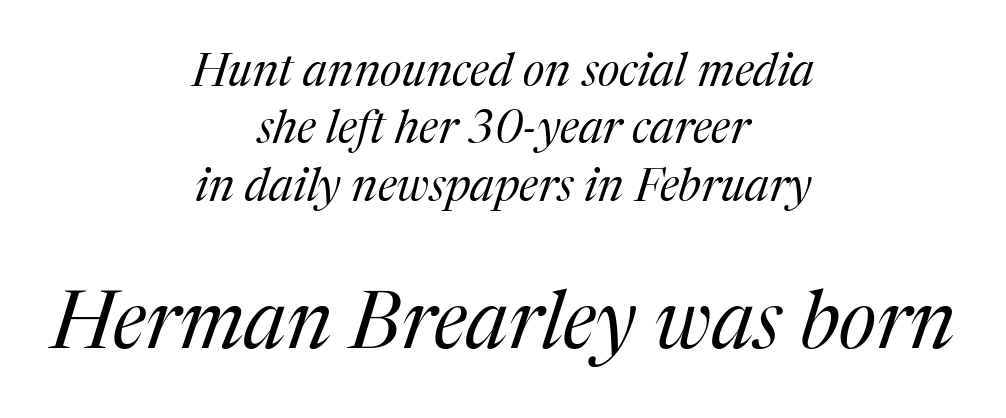
Letterform terminals end in serifs throughout the passage. The axis of the letterforms is tilted away from vertical. This sample has the flowing, uneven cadence of proportional lettering. Does the bottom block carry the larger type? Yes, it does. Standard letterfit; no display-style spreading of the glyphs.
